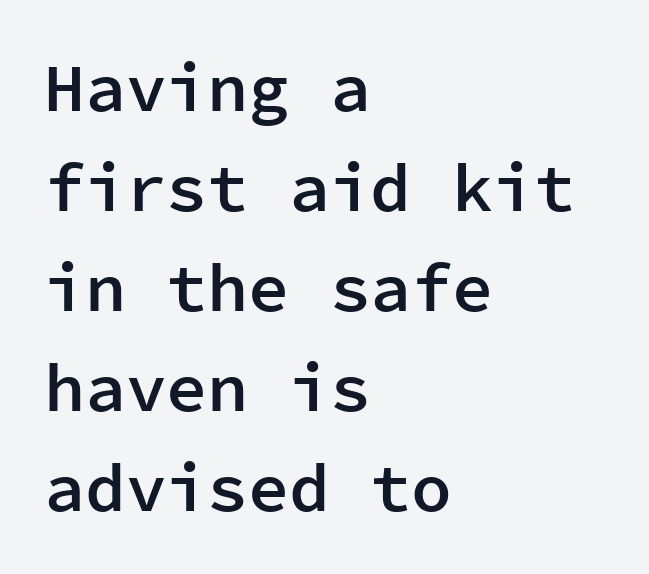
Q: Is the text bold? A: Semi-bold.
Q: Is the text italic (slanted)? A: No, it is upright.
Q: Is the typeface a serif or a sans-serif typeface? A: Sans-serif.
Q: Is the text underlined? A: No.
Q: How is the paragraph aligned? A: Left-aligned.
Q: Is the spacing between letters normal or unusually wide? A: Normal.
Q: Is the spacing between lines tight, normal or loose? A: Normal.
Q: Width (condensed, normal, or wide)? A: Normal.
Q: Stroke contrast? A: Low.
Q: x-height? A: Medium.
Q: Monospaced? A: Yes.
